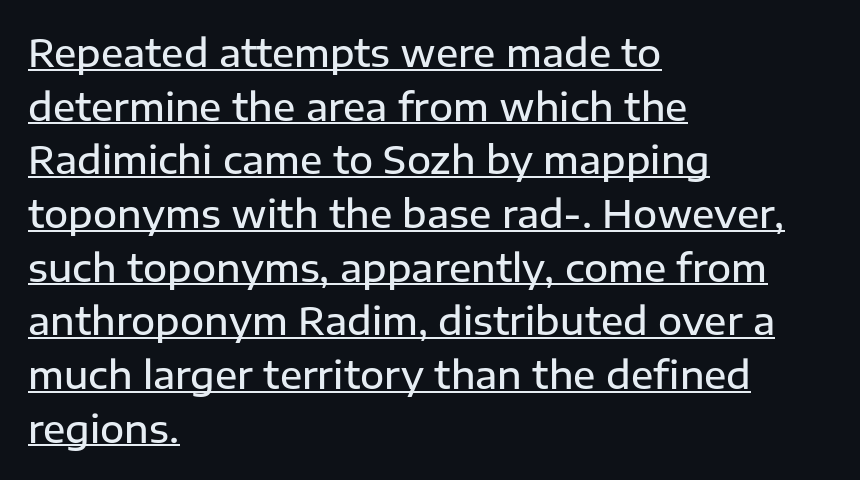
Serifs: no, the terminals of the letterforms are clean. How would I describe the line gaps? Plain and ordinary. The font is running at a semibold setting, under full bold. Standard letterfit; no display-style spreading of the glyphs.
